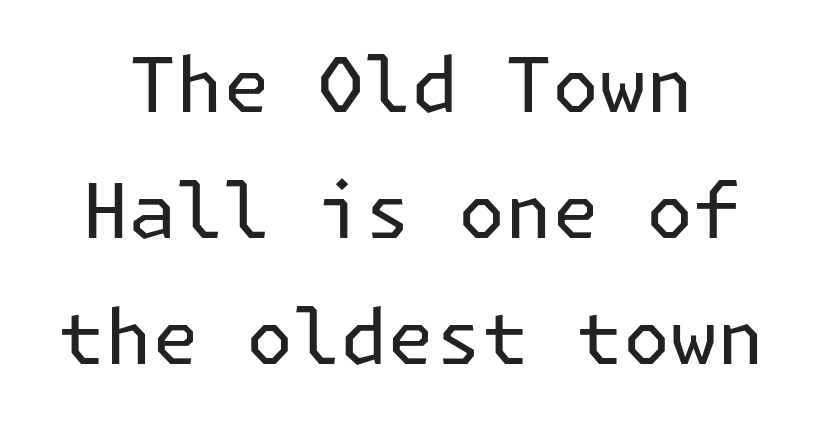
Q: Is the text bold? A: No.
Q: Is the text italic (slanted)? A: No, it is upright.
Q: Is the typeface a serif or a sans-serif typeface? A: Sans-serif.
Q: Is the text underlined? A: No.
Q: Is the spacing between letters normal or unusually wide? A: Normal.
Q: Is the spacing between lines tight, normal or loose? A: Normal.
Q: Width (condensed, normal, or wide)? A: Normal.
Q: Stroke contrast? A: Low.
Q: x-height? A: Medium.
